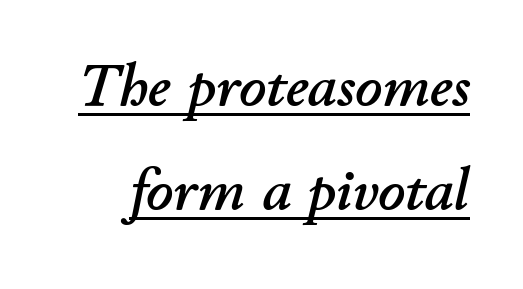
The image shows 59 px text type, italic (leaning right); set line spacing 1.77x, normal letter spacing, underlined; low stroke contrast and a small x-height.
